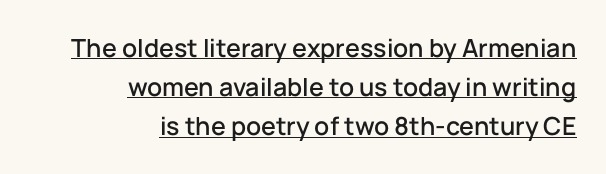
Q: Is the text italic (slanted)? A: No, it is upright.
Q: Is the text underlined? A: Yes.
Q: How is the paragraph aligned? A: Right-aligned.
Q: Is the spacing between letters normal or unusually wide? A: Normal.
Q: Is the spacing between lines tight, normal or loose? A: Normal.
